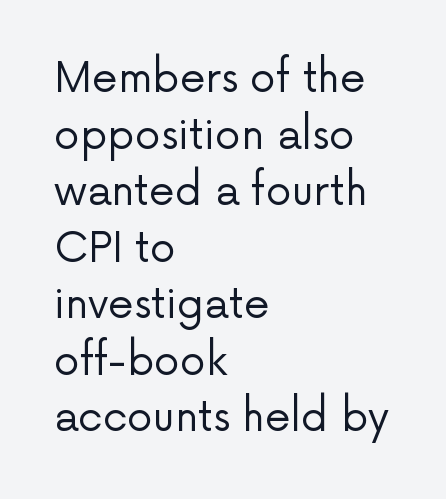
Q: Is the text bold? A: No.
Q: Is the text italic (slanted)? A: No, it is upright.
Q: Is the typeface a serif or a sans-serif typeface? A: Sans-serif.
Q: Is the text underlined? A: No.
Q: How is the paragraph aligned? A: Left-aligned.
Q: Is the spacing between letters normal or unusually wide? A: Normal.
Q: Is the spacing between lines tight, normal or loose? A: Normal.
Q: Width (condensed, normal, or wide)? A: Normal.
Q: Stroke contrast? A: Low.
Q: x-height? A: Medium.
Q: Monospaced? A: No.
